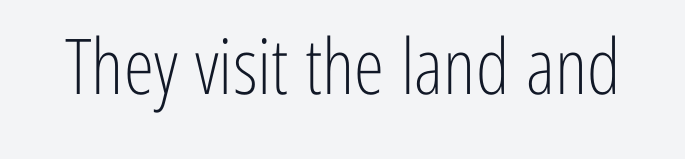
{"serif": "no", "italic": "no", "bold": "no", "weight": "light", "width": "condensed", "stroke_contrast": "low", "x_height": "medium", "monospaced": "no", "underline": "no", "letter_spacing": "normal", "letter_spacing_em": 0.0, "glyph_px": 77}
